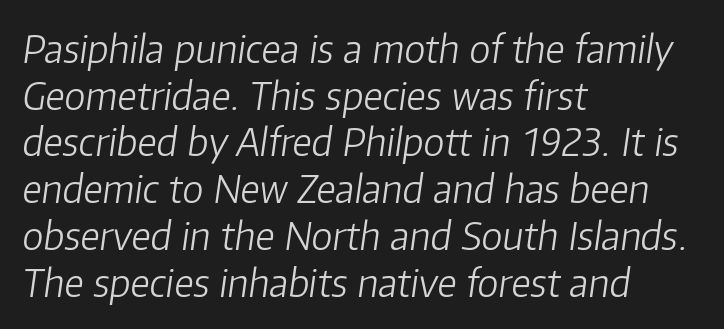
The letters advance in unequal steps, a hallmark of proportional type. This sample uses an oblique cut, with every glyph tilted off the vertical. Stroke mass is kept to a normal reading level or below. The letterforms sit shoulder to shoulder at normal distance. Where is the straight margin? On the left. Check the space under the baseline: it is left empty.
